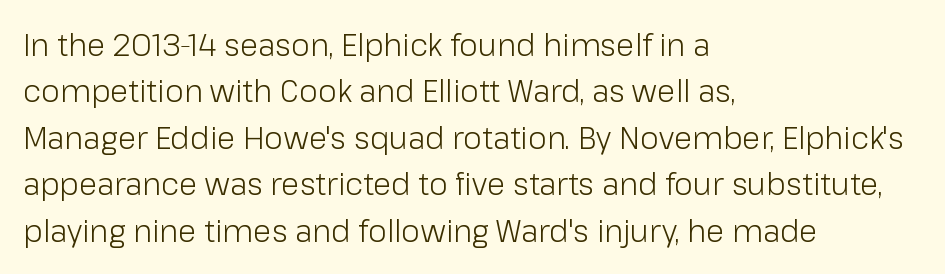
The image shows 30 px light sans-serif type, upright; set left-aligned, normal line spacing (1.55x), normal letter spacing, not underlined; low stroke contrast and a medium x-height.
